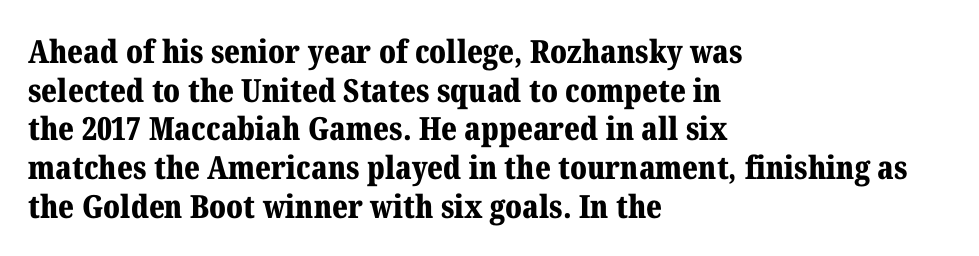
{"serif": "yes", "italic": "no", "bold": "yes", "weight": "bold", "width": "normal", "stroke_contrast": "medium", "x_height": "medium", "monospaced": "no", "underline": "no", "align": "left", "line_spacing_ratio": 1.21, "letter_spacing": "normal", "letter_spacing_em": 0.0, "glyph_px": 32}
